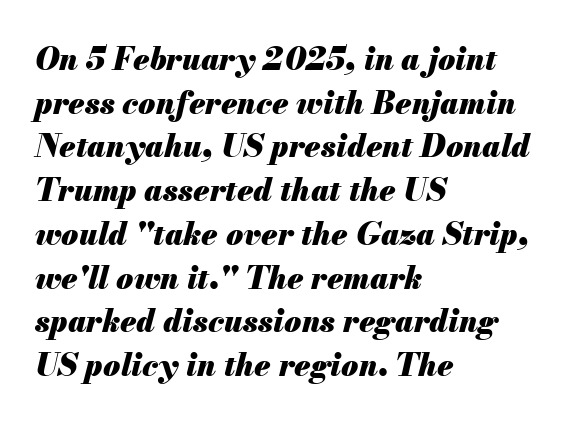
The image shows 31 px heavy type, italic (leaning right); set left-aligned, normal line spacing (1.41x), normal letter spacing, not underlined; medium stroke contrast and a small x-height.
